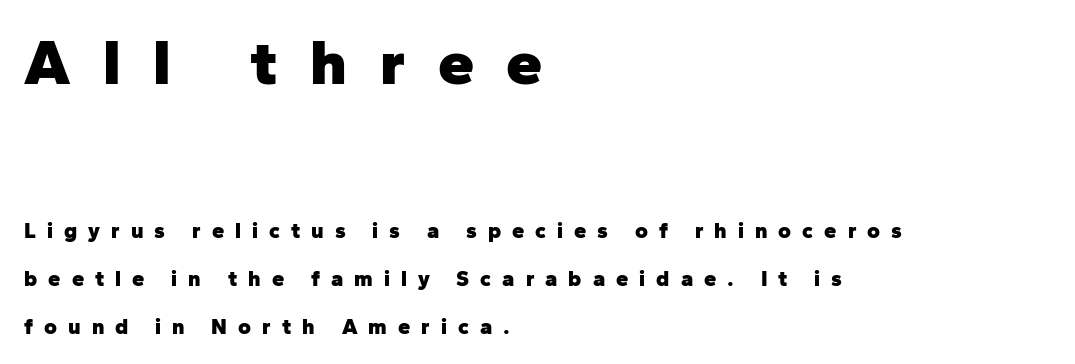
Q: Is the text bold? A: Yes.
Q: Is the text italic (slanted)? A: No, it is upright.
Q: Is the typeface a serif or a sans-serif typeface? A: Sans-serif.
Q: Is the text underlined? A: No.
Q: How is the paragraph aligned? A: Left-aligned.
Q: Is the spacing between letters normal or unusually wide? A: Unusually wide.
Q: Is the spacing between lines tight, normal or loose? A: Loose.
Q: Which block of text is set in a larger size, the first (top) or the second (bottom)? A: The first (top) one.
Q: Width (condensed, normal, or wide)? A: Normal.
Q: Stroke contrast? A: Low.
Q: x-height? A: Medium.
Q: Monospaced? A: No.
